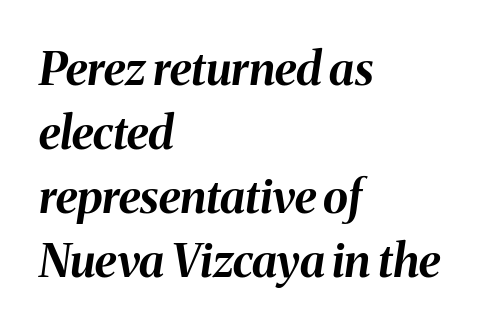
{"italic": "yes", "lean": "right", "slant_degrees": 8, "bold": "yes", "weight": "bold", "width": "normal", "stroke_contrast": "medium", "x_height": "medium", "monospaced": "no", "underline": "no", "align": "left", "line_spacing": "normal", "line_spacing_ratio": 1.39, "letter_spacing": "normal", "letter_spacing_em": 0.0, "glyph_px": 46}
